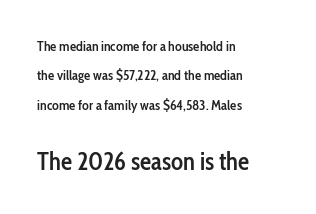
{"italic": "no", "bold": "semi", "underline": "no", "align": "left", "line_spacing": "loose", "line_spacing_ratio": 2.09, "letter_spacing": "normal", "letter_spacing_em": 0.0, "larger_block": "second", "size_ratio": 1.79, "glyph_px": 25}
